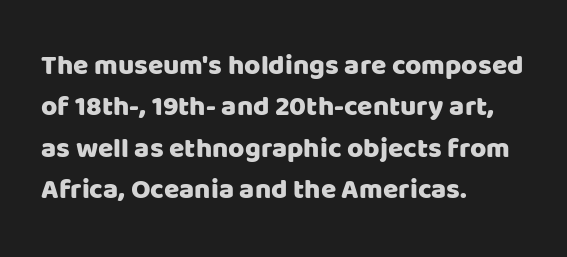
Q: Is the text italic (slanted)? A: No, it is upright.
Q: Is the typeface a serif or a sans-serif typeface? A: Sans-serif.
Q: Is the text underlined? A: No.
Q: How is the paragraph aligned? A: Left-aligned.
Q: Is the spacing between letters normal or unusually wide? A: Normal.
Q: Is the spacing between lines tight, normal or loose? A: Normal.
Q: Width (condensed, normal, or wide)? A: Normal.
Q: Stroke contrast? A: Low.
Q: x-height? A: Large.
Q: Monospaced? A: No.
